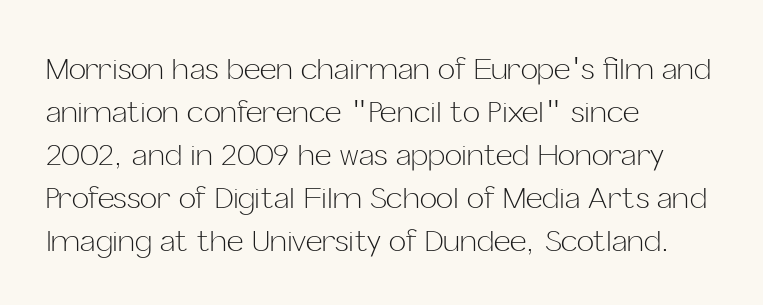
{"serif": "no", "italic": "no", "bold": "no", "weight": "light", "width": "normal", "stroke_contrast": "low", "x_height": "medium", "monospaced": "no", "underline": "no", "align": "left", "line_spacing": "normal", "line_spacing_ratio": 1.48, "letter_spacing": "normal", "letter_spacing_em": 0.0, "glyph_px": 29}
